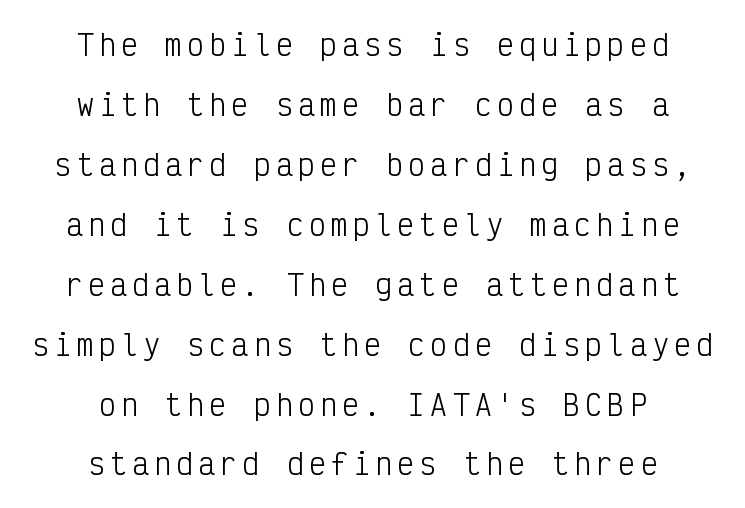
{"serif": "no", "italic": "no", "bold": "no", "weight": "light", "width": "condensed", "stroke_contrast": "low", "x_height": "medium", "monospaced": "yes", "underline": "no", "align": "center", "line_spacing": "loose", "line_spacing_ratio": 2.14, "glyph_px": 28}
